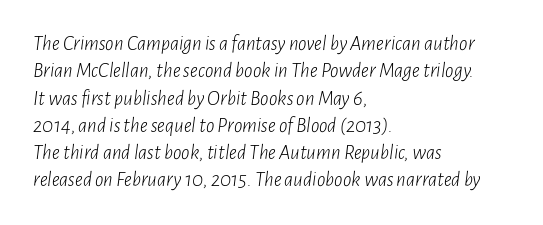
The image shows 21 px text type, italic (leaning right); set left-aligned, normal line spacing (1.3x), normal letter spacing, not underlined.
